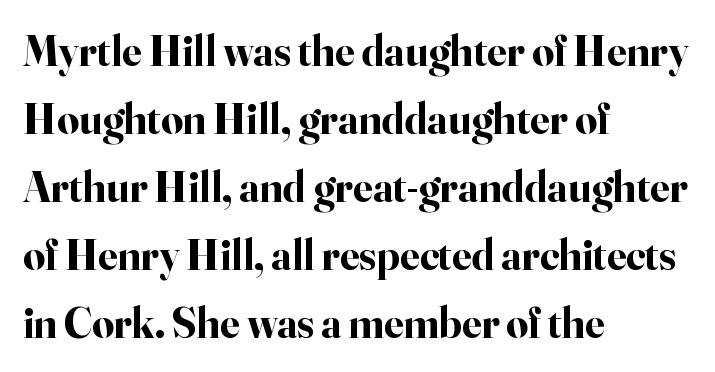
The image shows 43 px bold serif type, upright; set left-aligned, normal line spacing (1.58x), normal letter spacing, not underlined; high stroke contrast and a small x-height.
